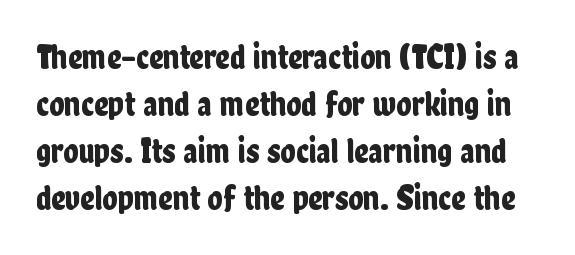
{"serif": "no", "italic": "no", "width": "condensed", "stroke_contrast": "low", "x_height": "medium", "monospaced": "no", "underline": "no", "line_spacing": "normal", "line_spacing_ratio": 1.34, "letter_spacing": "normal", "letter_spacing_em": 0.0, "glyph_px": 35}
